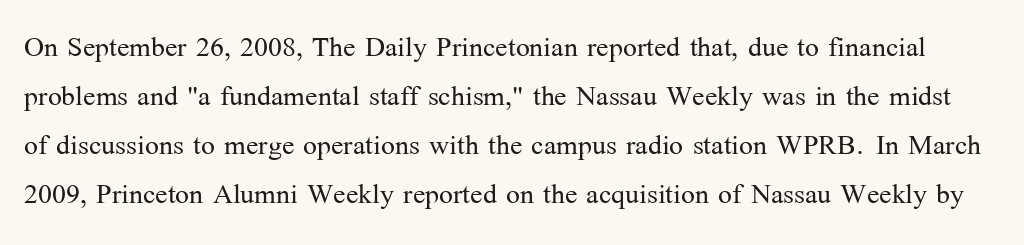
On a weight scale, this lands at 450 or below. This sample uses a serif face. Descenders are the only things crossing below the line. Quick note: interline space is typical. If you drew a line through each stem, it would be perfectly vertical.
